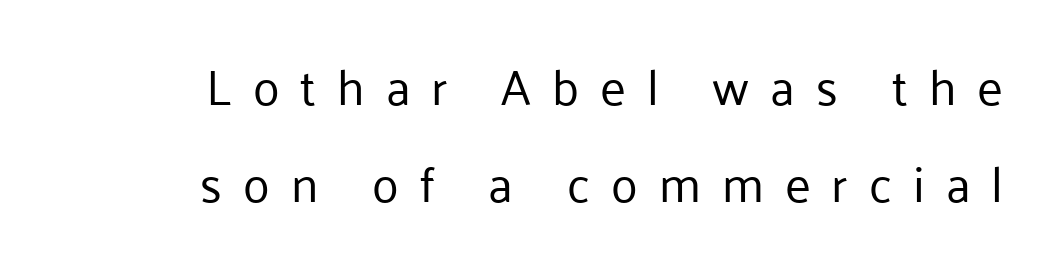
Character widths vary here, with narrow letters taking less room than wide ones. The leading is generous, giving the passage an open texture. Underlining? Definitely not there. This reads as an unemphasized weight, regular at the heaviest. The designer went with a sans here, leaving each stem footless. Here the glyphs are tracked loosely, breaking word shapes into spaced letters.
